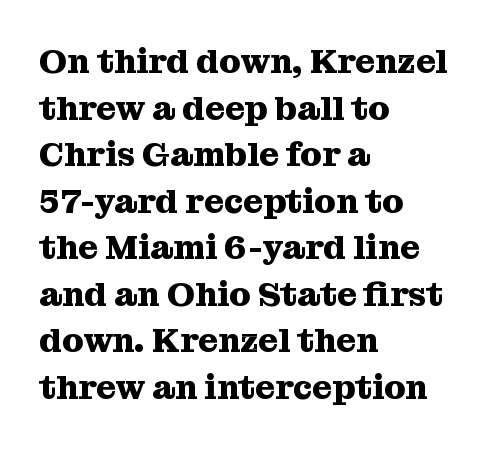
The gaps between neighbouring characters are ordinary and unremarkable. Line beginnings align vertically; line endings do not. Decoration check: the copy has no underline. Do the characters align in a grid? No, the font is proportional. The passage shown is typeset with a serif family. The rendering uses a bold face; every stroke is thick and dark.
